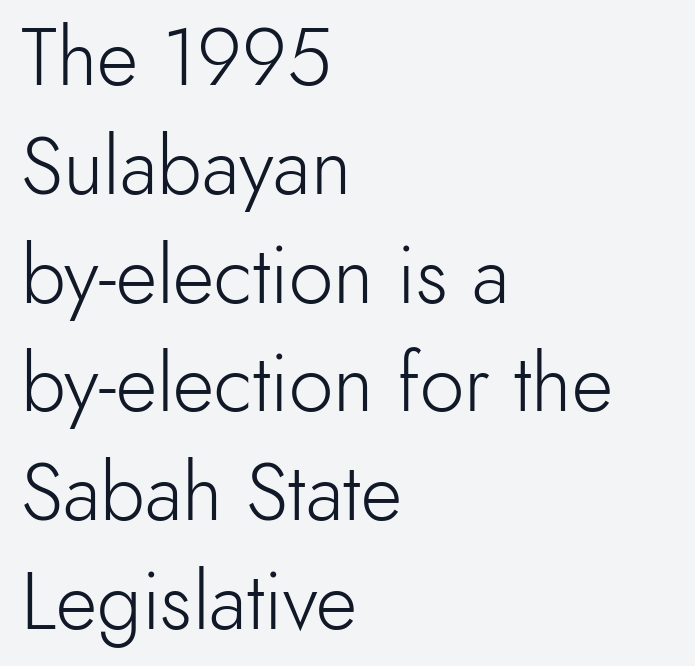
{"serif": "no", "italic": "no", "bold": "no", "weight": "light", "width": "normal", "x_height": "small", "monospaced": "no", "underline": "no", "align": "left", "line_spacing": "normal", "line_spacing_ratio": 1.36, "letter_spacing": "normal", "letter_spacing_em": 0.0, "glyph_px": 80}
